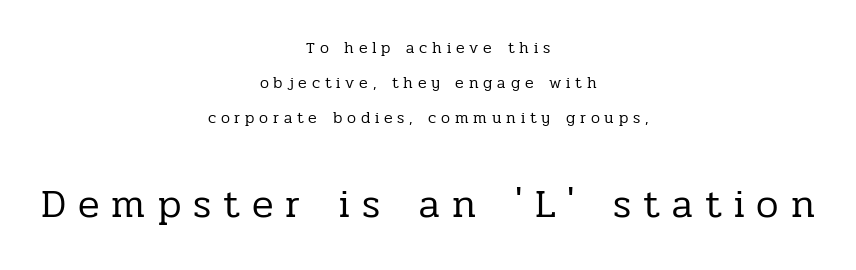
The image shows 40 px regular-weight serif type, upright; set centered, loose line spacing (2.2x), unusually wide letter spacing (+0.3 em), not underlined; the second (bottom) block is 2.5x larger; low stroke contrast and a medium x-height.
